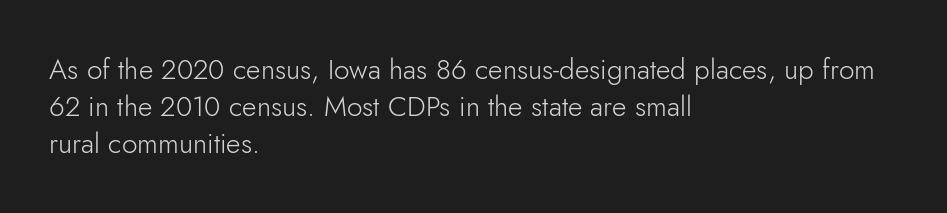
The image shows 28 px light sans-serif type, upright; set left-aligned, normal line spacing (1.32x), normal letter spacing, not underlined; low stroke contrast and a small x-height.
